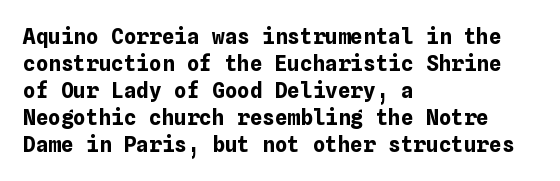
The image shows 21 px bold type, upright; set left-aligned, normal line spacing (1.29x), normal letter spacing, not underlined.
